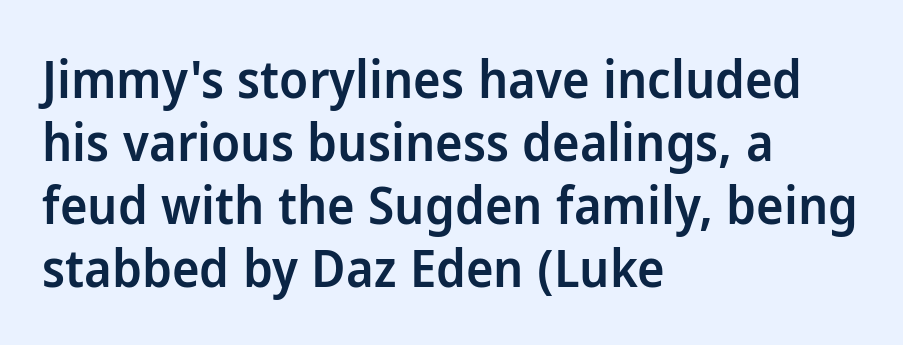
The image shows 52 px semibold sans-serif type, upright; set left-aligned, line spacing 1.21x, normal letter spacing, not underlined; low stroke contrast and a medium x-height.
